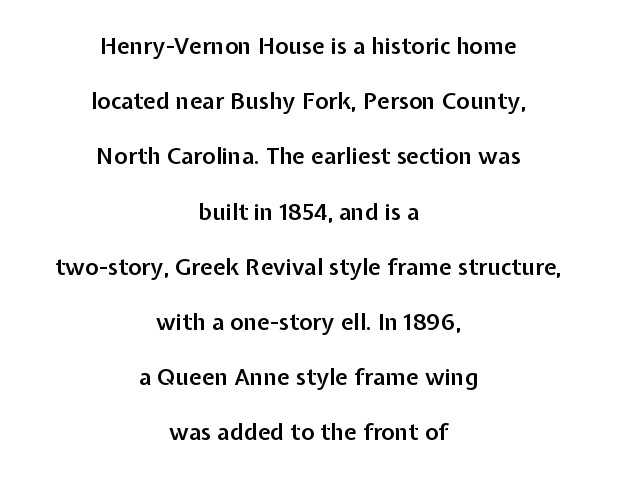
The image shows 23 px text type, upright; set centered, loose line spacing (2.4x), normal letter spacing, not underlined.
